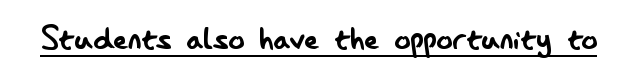
The image shows 40 px regular-weight, condensed sans-serif type, upright; set normal letter spacing, underlined; low stroke contrast and a small x-height.
